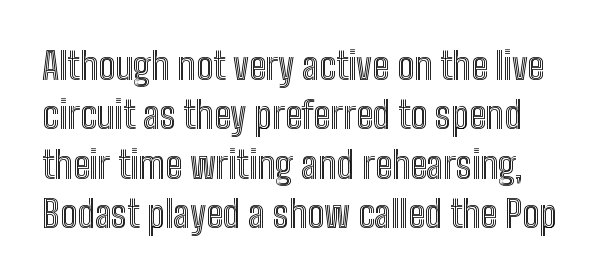
Q: Is the text italic (slanted)? A: No, it is upright.
Q: Is the text underlined? A: No.
Q: Is the spacing between letters normal or unusually wide? A: Normal.
Q: Is the spacing between lines tight, normal or loose? A: Normal.
Q: Width (condensed, normal, or wide)? A: Condensed.
Q: x-height? A: Medium.
Q: Monospaced? A: No.
